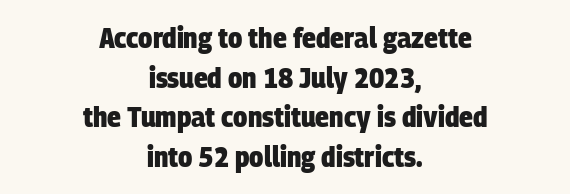
Q: Is the text bold? A: Yes.
Q: Is the typeface a serif or a sans-serif typeface? A: Sans-serif.
Q: Is the text underlined? A: No.
Q: How is the paragraph aligned? A: Centered.
Q: Is the spacing between letters normal or unusually wide? A: Normal.
Q: Is the spacing between lines tight, normal or loose? A: Normal.
Q: Width (condensed, normal, or wide)? A: Condensed.
Q: Stroke contrast? A: Low.
Q: x-height? A: Large.
Q: Monospaced? A: No.
